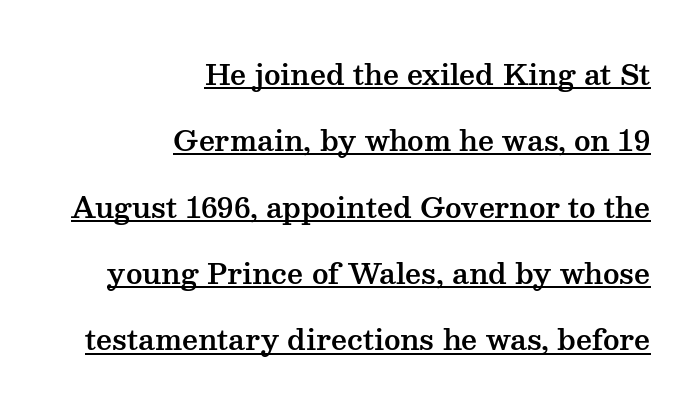
{"serif": "yes", "italic": "no", "width": "wide", "stroke_contrast": "medium", "x_height": "medium", "monospaced": "no", "underline": "yes", "align": "right", "line_spacing": "loose", "line_spacing_ratio": 2.37, "letter_spacing": "normal", "letter_spacing_em": 0.0, "glyph_px": 28}
